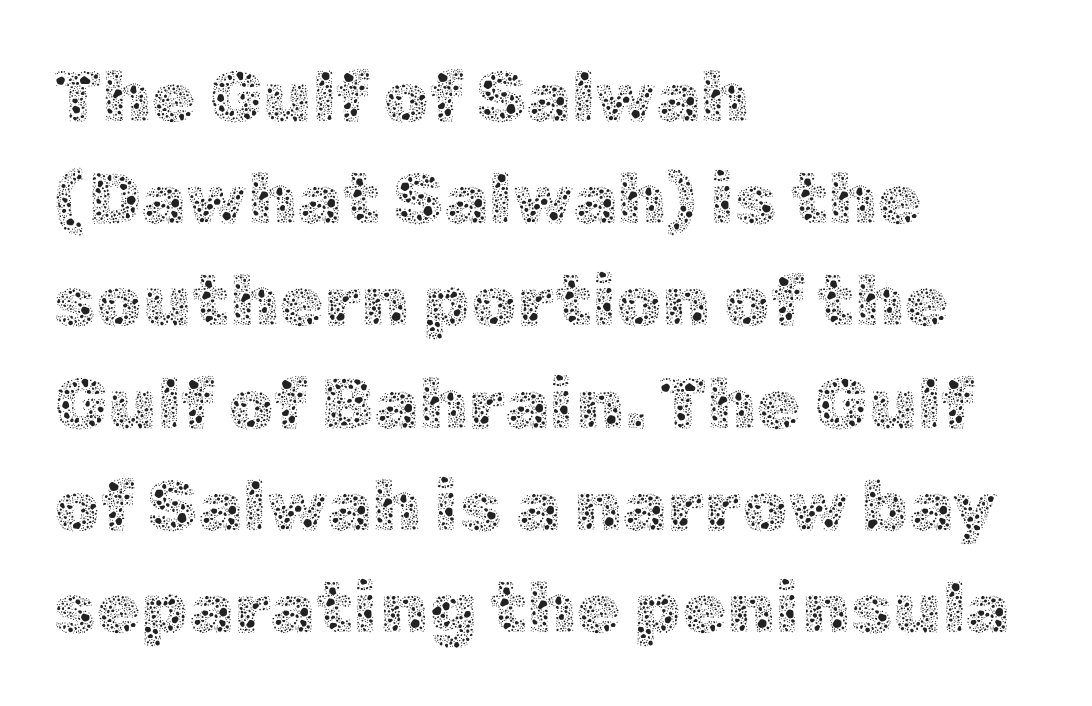
The image shows 72 px thin type, upright; set left-aligned, normal line spacing (1.42x), normal letter spacing, not underlined; a medium x-height.
